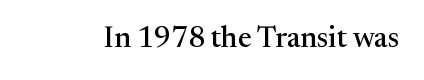
{"serif": "yes", "italic": "no", "width": "normal", "stroke_contrast": "medium", "x_height": "medium", "monospaced": "no", "underline": "no", "letter_spacing": "normal", "letter_spacing_em": 0.0, "glyph_px": 29}
